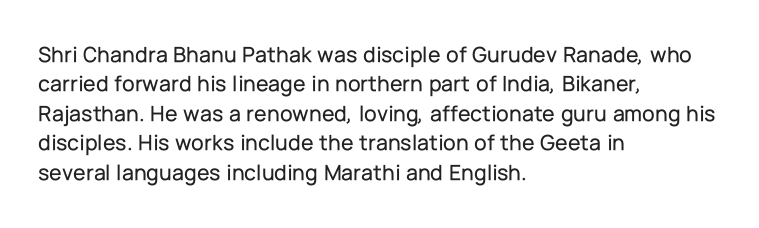
Q: Is the text italic (slanted)? A: No, it is upright.
Q: Is the text underlined? A: No.
Q: How is the paragraph aligned? A: Left-aligned.
Q: Is the spacing between letters normal or unusually wide? A: Normal.
Q: Is the spacing between lines tight, normal or loose? A: Normal.
